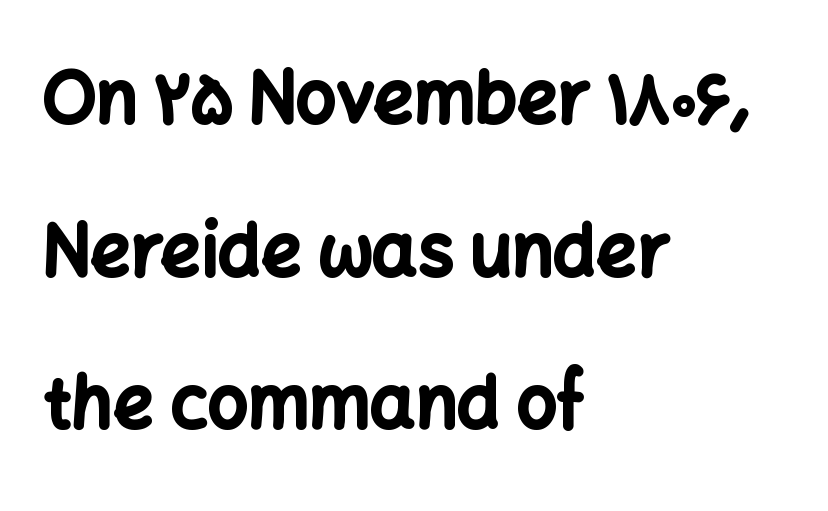
The image shows 71 px bold sans-serif type, upright; set left-aligned, loose line spacing (2.15x), normal letter spacing, not underlined; low stroke contrast and a medium x-height.
